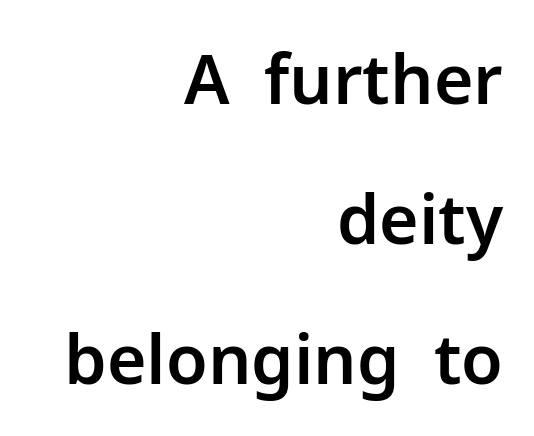
Q: Is the text italic (slanted)? A: No, it is upright.
Q: Is the typeface a serif or a sans-serif typeface? A: Sans-serif.
Q: Is the text underlined? A: No.
Q: How is the paragraph aligned? A: Right-aligned.
Q: Is the spacing between letters normal or unusually wide? A: Normal.
Q: Is the spacing between lines tight, normal or loose? A: Loose.
Q: Width (condensed, normal, or wide)? A: Normal.
Q: Stroke contrast? A: Low.
Q: x-height? A: Medium.
Q: Monospaced? A: No.
